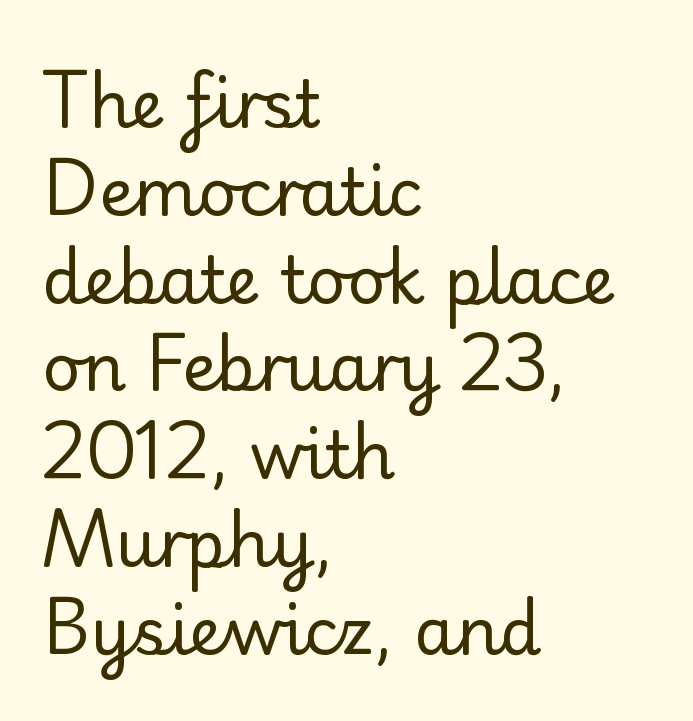
The image shows 66 px regular-weight serif type, upright; set left-aligned, normal line spacing (1.33x), normal letter spacing, not underlined; low stroke contrast and a small x-height.
